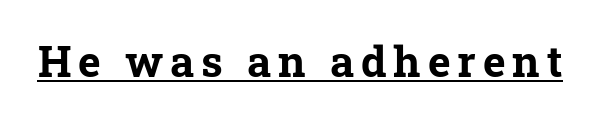
The image shows 43 px bold serif type; set underlined; low stroke contrast and a medium x-height.
